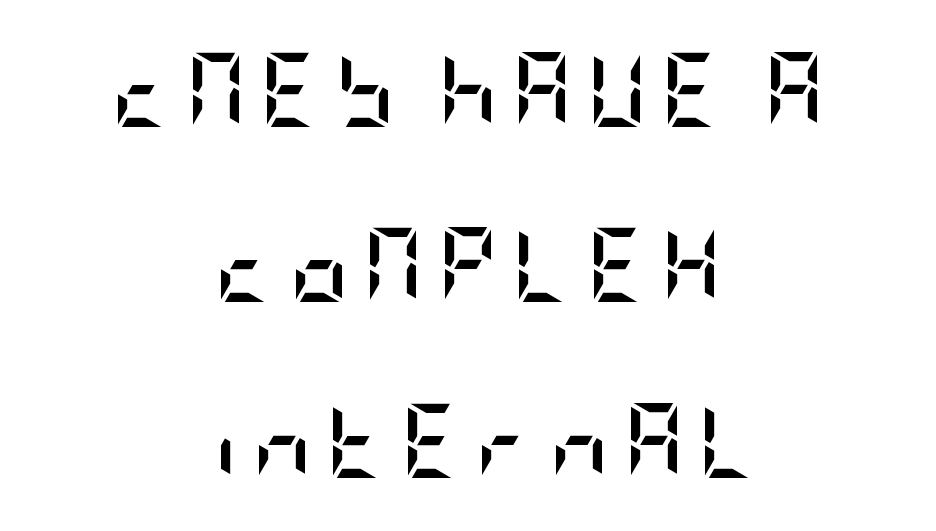
The image shows 74 px semibold, condensed sans-serif type, upright; set centered, loose line spacing (2.37x), not underlined; low stroke contrast and a large x-height.
